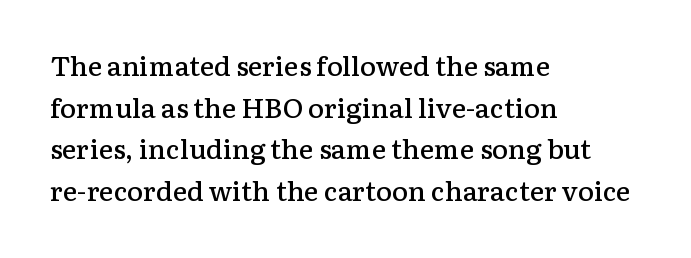
The foot of each line stays bare and open. Teacher's note: observe the even left margin — that is flush-left alignment. Summary of vertical rhythm: regular, with standard interline spacing. The typesetting leans somewhat heavy: a semibold. The lettering stays uniformly vertical, giving the passage a roman look.
